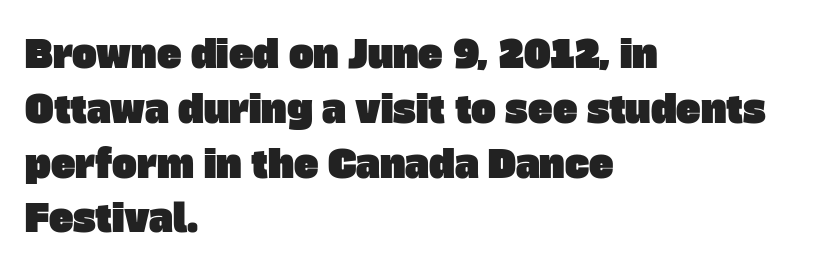
{"serif": "no", "width": "normal", "stroke_contrast": "low", "x_height": "large", "monospaced": "no", "underline": "no", "align": "left", "line_spacing": "normal", "line_spacing_ratio": 1.48, "letter_spacing": "normal", "letter_spacing_em": 0.0, "glyph_px": 37}
